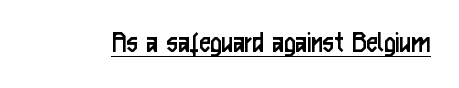
Stem width sits at or under what a default text font uses. Nothing sits at the stroke ends, so this counts as sans-serif. What stands out about the letter spacing? Nothing — it is the standard amount. Ordinary non-slanted type is in use. The rendering uses natural spacing where letterforms have individual widths.
